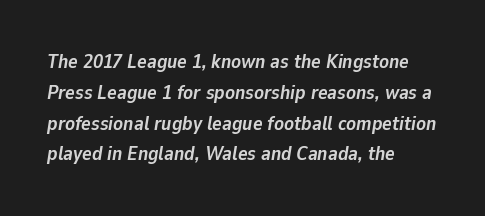
Q: Is the text bold? A: Yes.
Q: Is the text italic (slanted)? A: Yes, it leans right by about 9 degrees.
Q: Is the text underlined? A: No.
Q: How is the paragraph aligned? A: Left-aligned.
Q: Is the spacing between letters normal or unusually wide? A: Normal.
Q: Is the spacing between lines tight, normal or loose? A: Normal.
